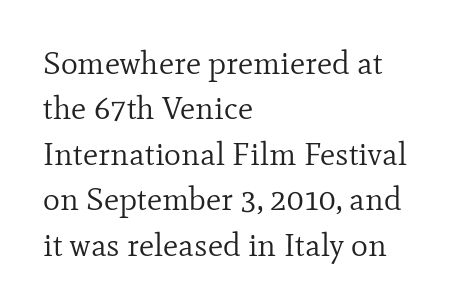
{"serif": "yes", "italic": "no", "bold": "no", "weight": "regular", "width": "normal", "stroke_contrast": "low", "x_height": "small", "monospaced": "no", "underline": "no", "align": "left", "line_spacing": "normal", "line_spacing_ratio": 1.42, "letter_spacing": "normal", "letter_spacing_em": 0.0, "glyph_px": 32}
